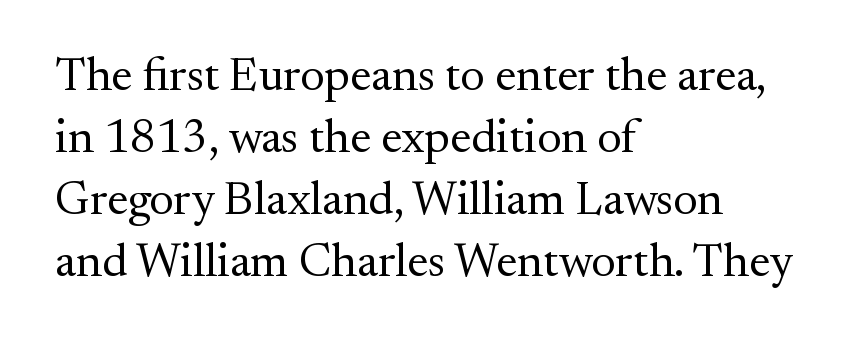
Q: Is the text bold? A: No.
Q: Is the text italic (slanted)? A: No, it is upright.
Q: Is the typeface a serif or a sans-serif typeface? A: Serif.
Q: Is the text underlined? A: No.
Q: How is the paragraph aligned? A: Left-aligned.
Q: Is the spacing between letters normal or unusually wide? A: Normal.
Q: Is the spacing between lines tight, normal or loose? A: Normal.
Q: Width (condensed, normal, or wide)? A: Normal.
Q: Stroke contrast? A: Medium.
Q: x-height? A: Small.
Q: Monospaced? A: No.
